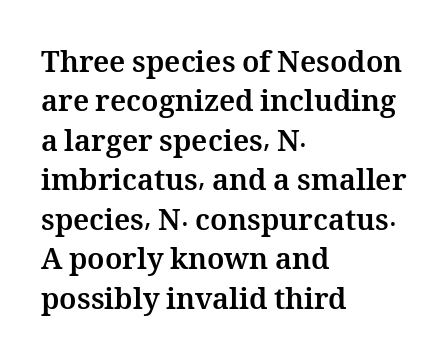
The image shows 29 px bold type, upright; set left-aligned, normal line spacing (1.36x), normal letter spacing, not underlined; medium stroke contrast and a medium x-height.
